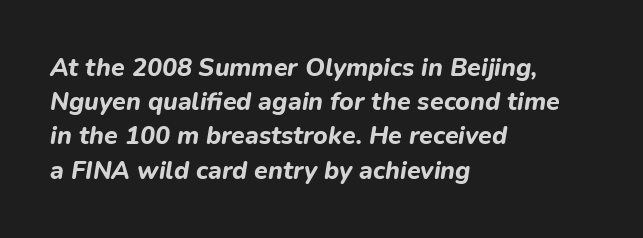
{"italic": "yes", "lean": "right", "slant_degrees": 9, "bold": "yes", "underline": "no", "align": "left", "line_spacing": "normal", "line_spacing_ratio": 1.37, "letter_spacing": "normal", "letter_spacing_em": 0.0, "glyph_px": 25}
